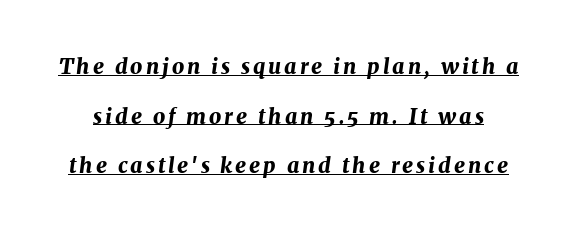
Q: Is the text bold? A: Yes.
Q: Is the text italic (slanted)? A: Yes, it leans right by about 7 degrees.
Q: Is the text underlined? A: Yes.
Q: Is the spacing between lines tight, normal or loose? A: Loose.
